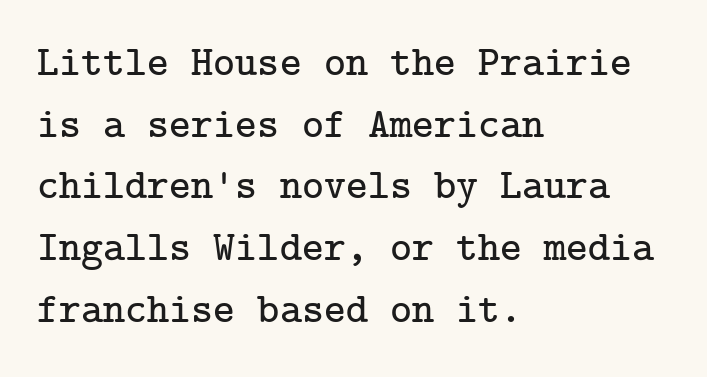
The image shows 42 px serif type, upright; set left-aligned, normal line spacing (1.47x), normal letter spacing, not underlined; low stroke contrast and a medium x-height.
